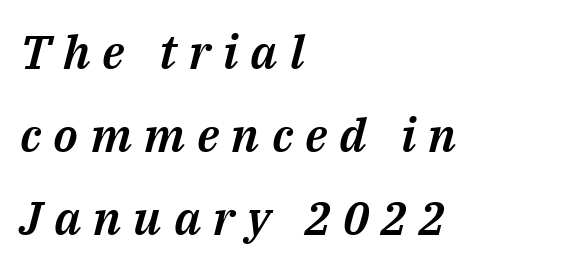
Q: Is the text italic (slanted)? A: Yes, it leans right by about 14 degrees.
Q: Is the text underlined? A: No.
Q: How is the paragraph aligned? A: Left-aligned.
Q: Is the spacing between letters normal or unusually wide? A: Unusually wide.
Q: Width (condensed, normal, or wide)? A: Normal.
Q: Stroke contrast? A: Medium.
Q: x-height? A: Medium.
Q: Monospaced? A: No.
